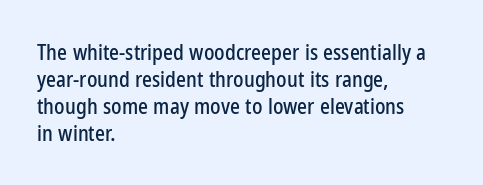
The image shows 21 px text type, upright; set left-aligned, normal line spacing (1.28x), normal letter spacing, not underlined.
